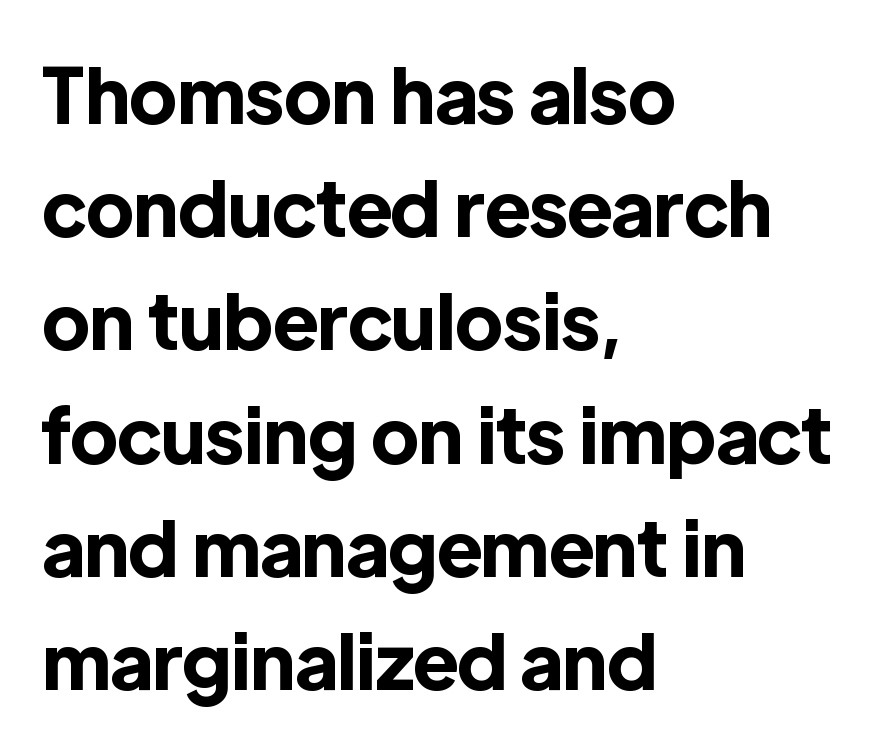
{"serif": "no", "italic": "no", "bold": "yes", "weight": "bold", "width": "normal", "x_height": "medium", "monospaced": "no", "underline": "no", "align": "left", "line_spacing": "normal", "line_spacing_ratio": 1.49, "letter_spacing": "normal", "letter_spacing_em": 0.0, "glyph_px": 76}
